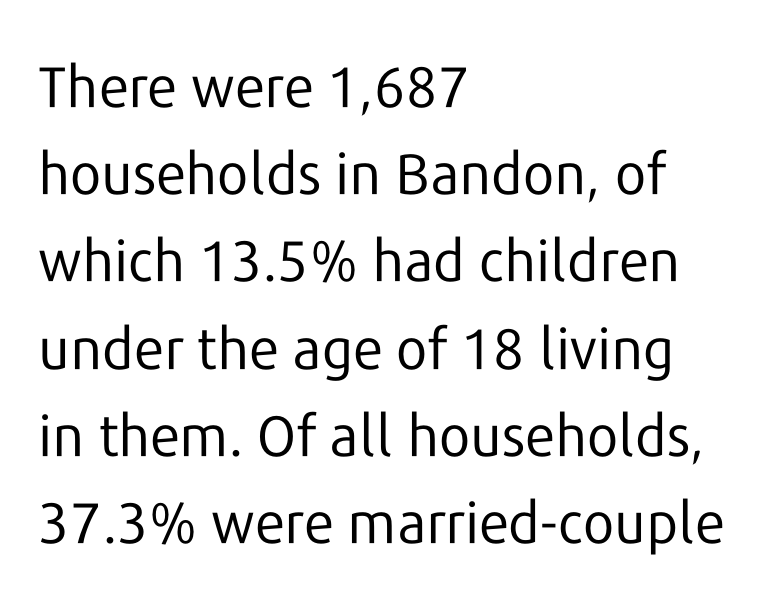
Q: Is the text bold? A: No.
Q: Is the text italic (slanted)? A: No, it is upright.
Q: Is the typeface a serif or a sans-serif typeface? A: Sans-serif.
Q: Is the text underlined? A: No.
Q: How is the paragraph aligned? A: Left-aligned.
Q: Is the spacing between letters normal or unusually wide? A: Normal.
Q: Is the spacing between lines tight, normal or loose? A: Normal.
Q: Width (condensed, normal, or wide)? A: Normal.
Q: Stroke contrast? A: Low.
Q: x-height? A: Medium.
Q: Monospaced? A: No.
